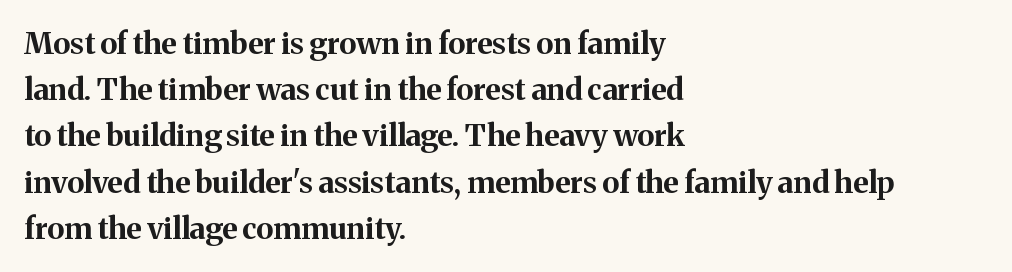
The image shows 30 px bold serif type, upright; set left-aligned, normal line spacing (1.54x), normal letter spacing, not underlined; medium stroke contrast and a medium x-height.
